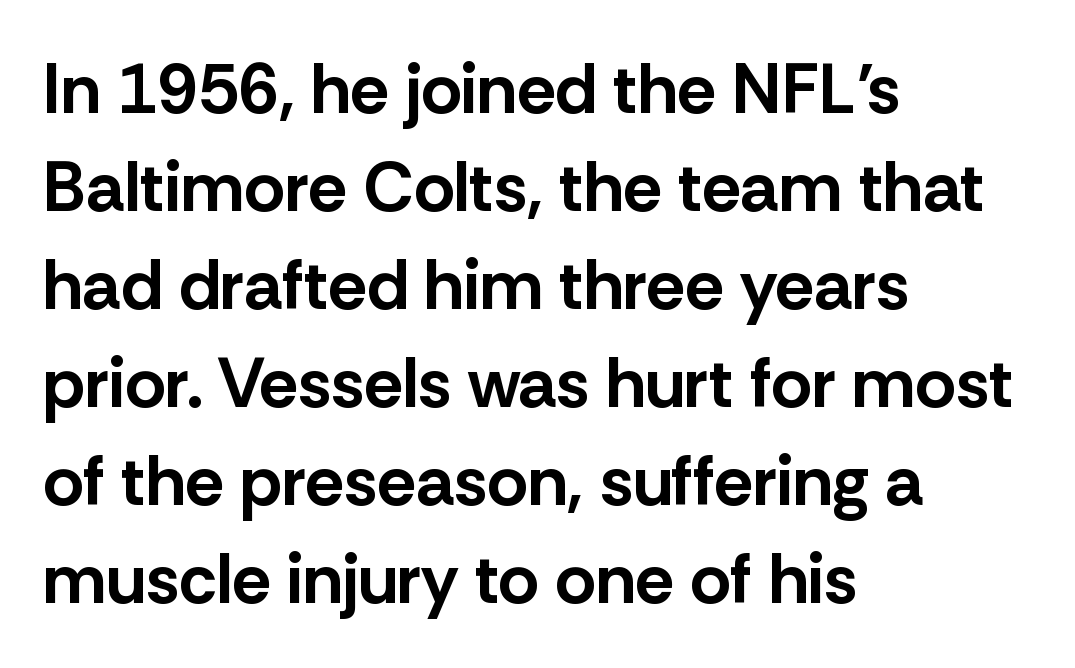
The image shows 70 px bold sans-serif type, upright; set left-aligned, normal line spacing (1.4x), normal letter spacing, not underlined; low stroke contrast and a medium x-height.
